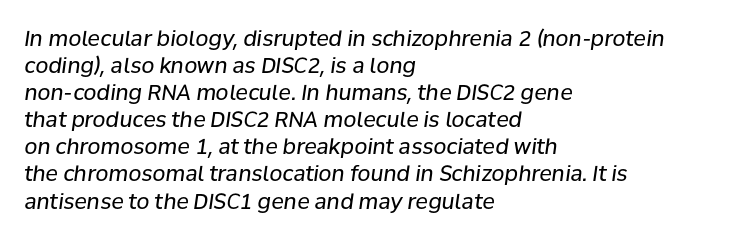
The image shows 21 px text type, italic (leaning right); set left-aligned, normal line spacing (1.29x), normal letter spacing, not underlined.
